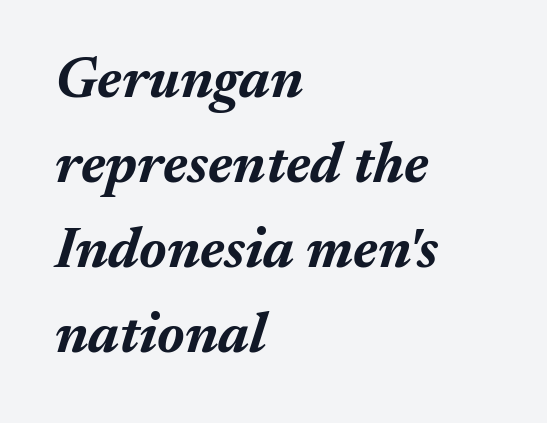
{"italic": "yes", "lean": "right", "slant_degrees": 17, "bold": "yes", "weight": "bold", "width": "normal", "stroke_contrast": "medium", "x_height": "medium", "monospaced": "no", "underline": "no", "align": "left", "line_spacing": "normal", "line_spacing_ratio": 1.49, "letter_spacing": "normal", "letter_spacing_em": 0.0, "glyph_px": 57}
